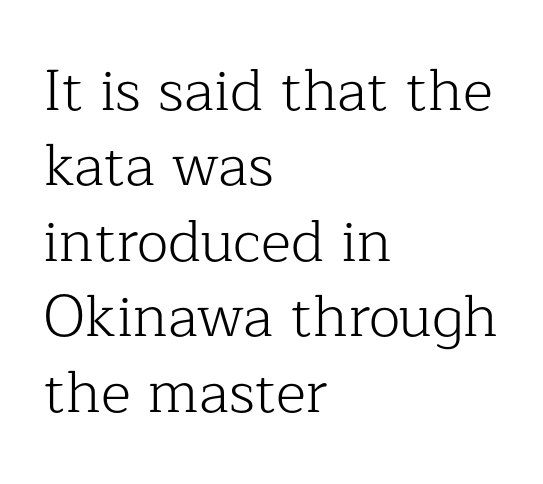
{"serif": "yes", "italic": "no", "bold": "no", "weight": "light", "width": "normal", "stroke_contrast": "low", "x_height": "medium", "monospaced": "no", "underline": "no", "align": "left", "line_spacing": "normal", "line_spacing_ratio": 1.3, "letter_spacing": "normal", "letter_spacing_em": 0.0, "glyph_px": 58}
